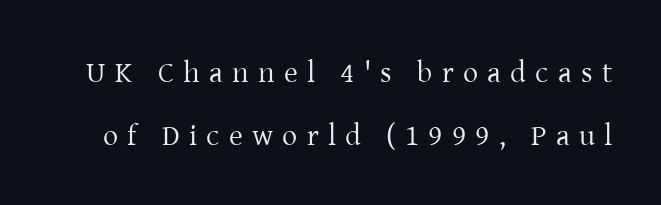
{"serif": "yes", "italic": "no", "bold": "no", "weight": "regular", "width": "normal", "stroke_contrast": "low", "x_height": "medium", "monospaced": "no", "underline": "no", "line_spacing": "loose", "line_spacing_ratio": 2.09, "letter_spacing": "wide", "letter_spacing_em": 0.31, "glyph_px": 30}
